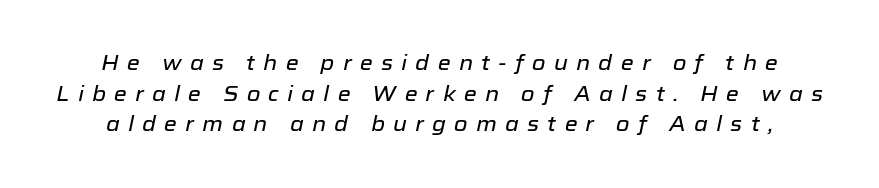
Compared with ordinary roman type, these characters are visibly tilted. If you measured baseline to baseline, you'd find a middling distance. The space directly below the letters is spotless. The letterforms stand isolated, each surrounded by extra space.
